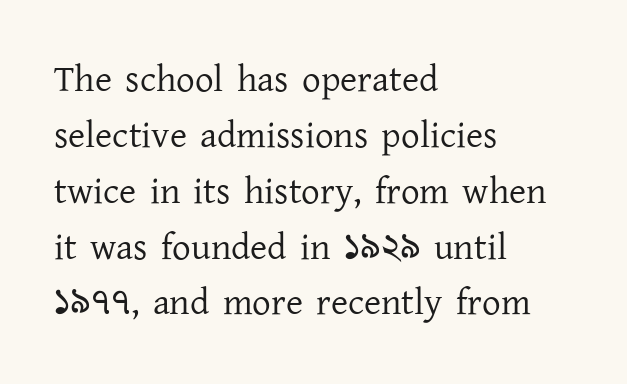
Q: Is the text bold? A: No.
Q: Is the text italic (slanted)? A: No, it is upright.
Q: Is the typeface a serif or a sans-serif typeface? A: Serif.
Q: Is the text underlined? A: No.
Q: How is the paragraph aligned? A: Left-aligned.
Q: Is the spacing between letters normal or unusually wide? A: Normal.
Q: Is the spacing between lines tight, normal or loose? A: Normal.
Q: Width (condensed, normal, or wide)? A: Normal.
Q: Stroke contrast? A: Low.
Q: x-height? A: Medium.
Q: Monospaced? A: No.
